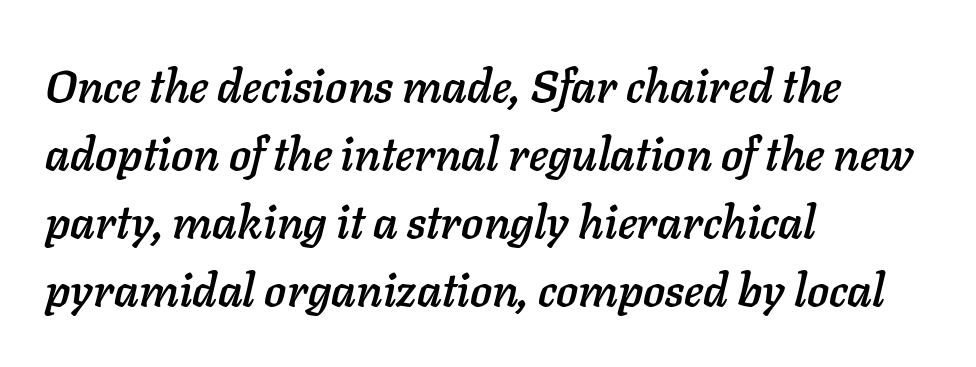
The image shows 46 px text type, italic (leaning right); set left-aligned, normal line spacing (1.48x), normal letter spacing, not underlined; low stroke contrast and a medium x-height.
